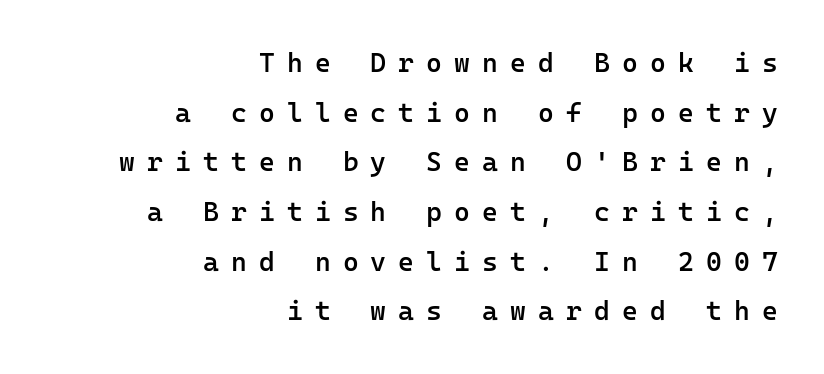
Q: Is the text bold? A: Semi-bold.
Q: Is the text italic (slanted)? A: No, it is upright.
Q: Is the text underlined? A: No.
Q: How is the paragraph aligned? A: Right-aligned.
Q: Is the spacing between letters normal or unusually wide? A: Unusually wide.
